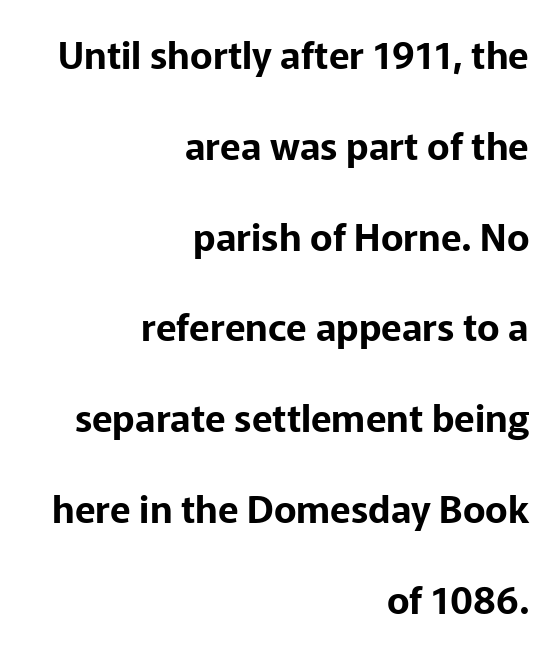
{"serif": "no", "italic": "no", "width": "normal", "stroke_contrast": "low", "x_height": "medium", "monospaced": "no", "underline": "no", "align": "right", "line_spacing": "loose", "line_spacing_ratio": 2.39, "letter_spacing": "normal", "letter_spacing_em": 0.0, "glyph_px": 38}
